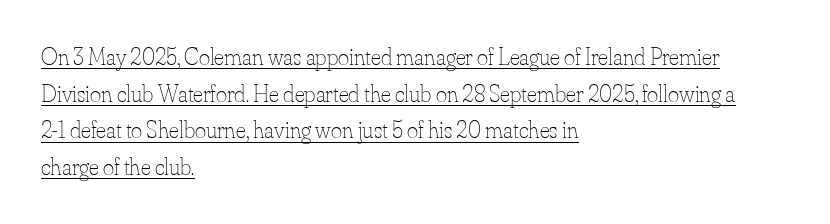
The image shows 24 px text type, upright; set left-aligned, normal line spacing (1.53x), normal letter spacing, underlined.
